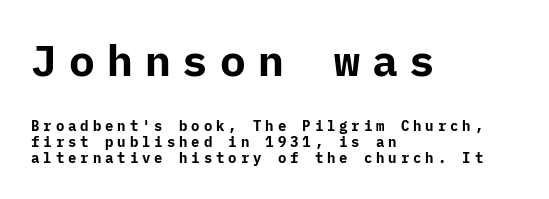
The image shows 43 px bold sans-serif type, upright; set left-aligned, line spacing 1.17x, unusually wide letter spacing (+0.28 em), not underlined; the first (top) block is 3.07x larger; low stroke contrast and a medium x-height.
